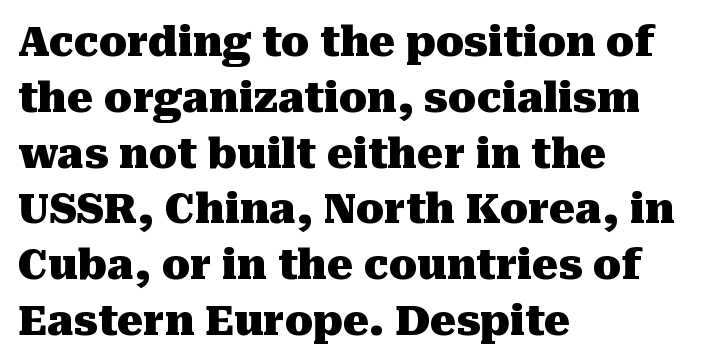
Does the weight exceed regular? Yes, all the way to bold. Posture: upright roman. These lines keep a tight, regular rhythm from letter to letter. Observe the serifs anchoring each vertical stroke in this sample. Proportional: the letters do not fall into vertical columns.
